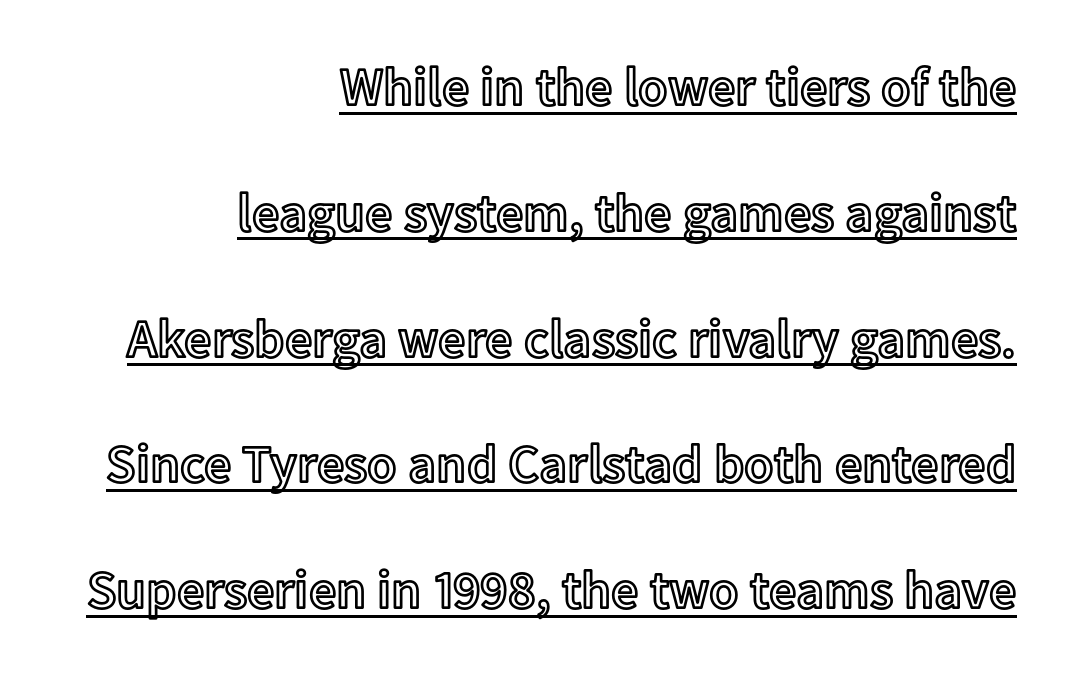
{"italic": "no", "width": "normal", "x_height": "medium", "monospaced": "no", "underline": "yes", "align": "right", "line_spacing": "loose", "line_spacing_ratio": 2.33, "letter_spacing": "normal", "letter_spacing_em": 0.0, "glyph_px": 54}
